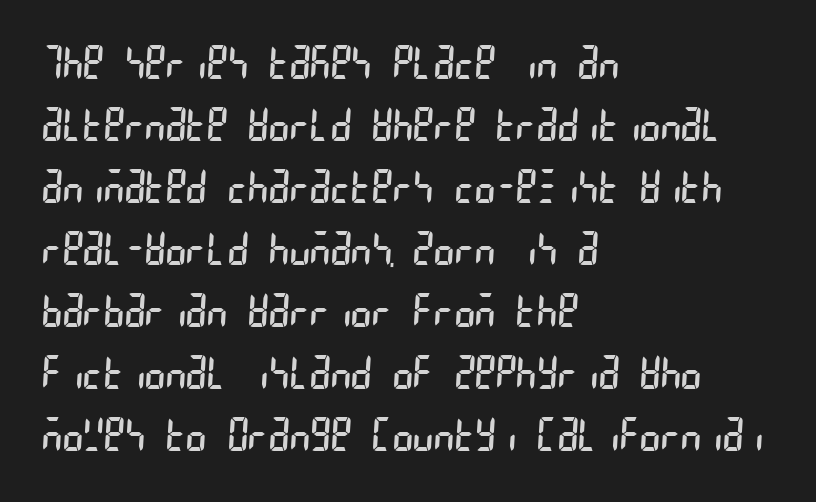
{"serif": "no", "bold": "no", "weight": "regular", "width": "condensed", "stroke_contrast": "low", "x_height": "large", "underline": "no", "align": "left", "line_spacing": "normal", "line_spacing_ratio": 1.41, "letter_spacing": "normal", "letter_spacing_em": 0.0, "glyph_px": 44}
